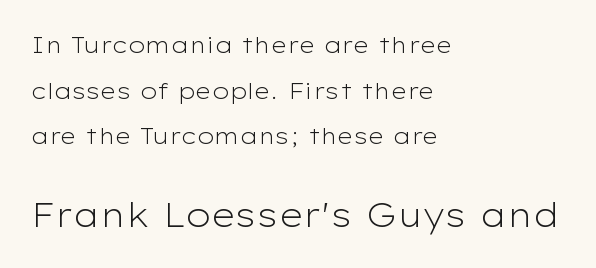
The designer went with a sans here, leaving each stem footless. Character widths vary here, with narrow letters taking less room than wide ones. Successive baselines arrive slowly, with a big drop between each. How are the letters spaced? Ordinarily, with no added tracking.
